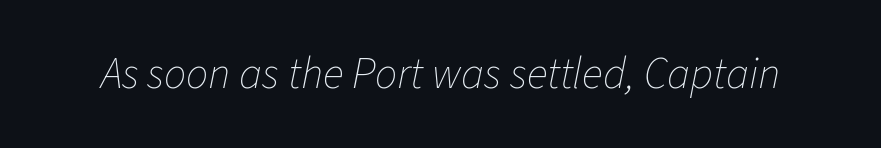
The image shows 44 px thin type, italic (leaning right); set normal letter spacing, not underlined; low stroke contrast and a medium x-height.
